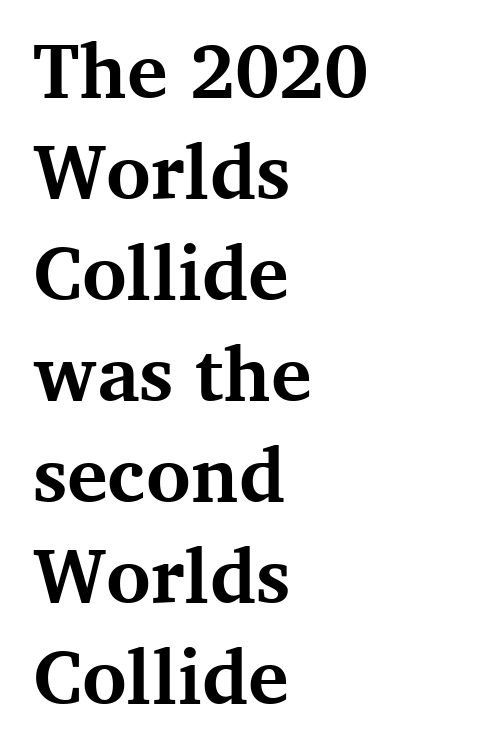
Q: Is the text bold? A: Yes.
Q: Is the text italic (slanted)? A: No, it is upright.
Q: Is the typeface a serif or a sans-serif typeface? A: Serif.
Q: Is the text underlined? A: No.
Q: How is the paragraph aligned? A: Left-aligned.
Q: Is the spacing between letters normal or unusually wide? A: Normal.
Q: Is the spacing between lines tight, normal or loose? A: Normal.
Q: Width (condensed, normal, or wide)? A: Normal.
Q: Stroke contrast? A: Medium.
Q: x-height? A: Medium.
Q: Monospaced? A: No.
